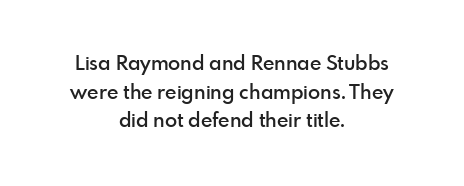
{"italic": "no", "bold": "semi", "underline": "no", "align": "center", "line_spacing": "normal", "line_spacing_ratio": 1.43, "letter_spacing": "normal", "letter_spacing_em": 0.0, "glyph_px": 20}
